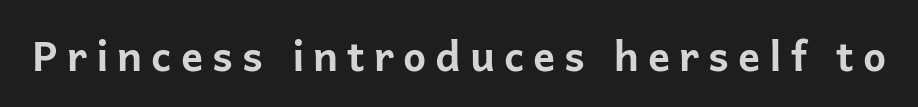
The image shows 41 px bold sans-serif type, upright; set unusually wide letter spacing (+0.22 em), not underlined; low stroke contrast and a medium x-height.
